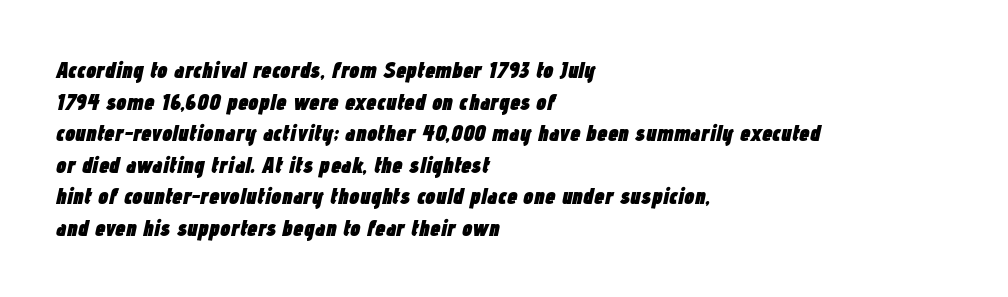
The lines are quadded left. A clean baseline with only descenders dipping below it. Compared with typical body copy, the letter spacing here is the same. Italic? Definitely — the glyphs are oblique. This block has exactly the height ordinary leading produces.
